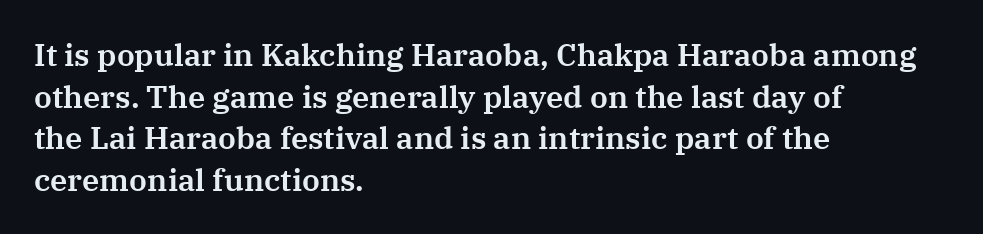
{"serif": "yes", "italic": "no", "width": "normal", "stroke_contrast": "medium", "x_height": "medium", "monospaced": "no", "underline": "no", "align": "left", "line_spacing": "normal", "line_spacing_ratio": 1.34, "letter_spacing": "normal", "letter_spacing_em": 0.0, "glyph_px": 31}
